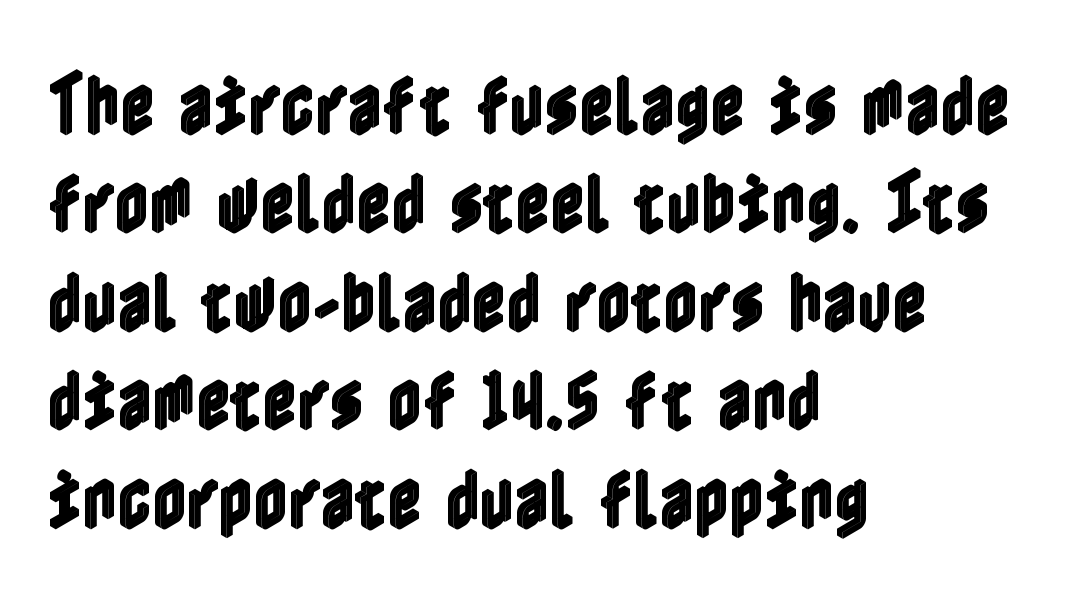
The strip under each line holds only bare page. Italic? Not at all — the glyphs are vertical. Does extra space separate the letters? No, they use regular spacing. A normal amount of white space separates one row of letters from the next.
